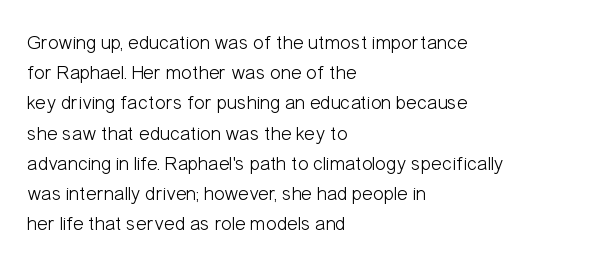
Q: Is the text bold? A: No.
Q: Is the text italic (slanted)? A: No, it is upright.
Q: Is the text underlined? A: No.
Q: How is the paragraph aligned? A: Left-aligned.
Q: Is the spacing between letters normal or unusually wide? A: Normal.
Q: Is the spacing between lines tight, normal or loose? A: Normal.
